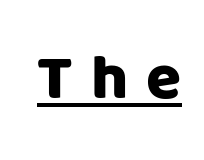
{"serif": "no", "italic": "no", "bold": "yes", "weight": "heavy", "width": "normal", "stroke_contrast": "low", "x_height": "large", "monospaced": "no", "underline": "yes", "letter_spacing": "wide", "letter_spacing_em": 0.28, "glyph_px": 64}
